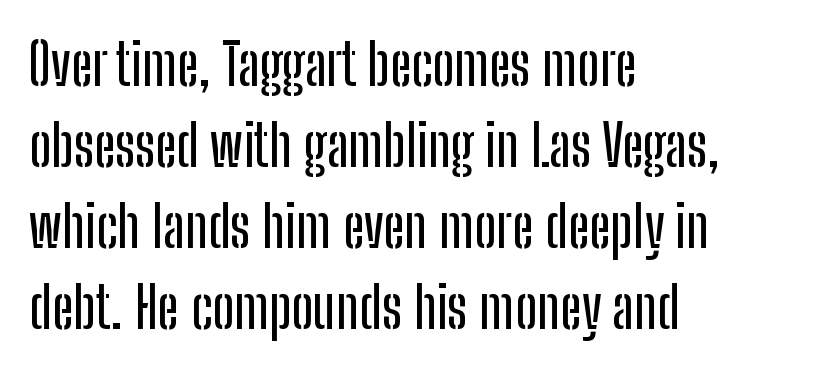
Standard letterfit; no display-style spreading of the glyphs. Every character sits straight up, as roman type does. Successive baselines arrive at the customary interval. Layout note: lines flush left.
